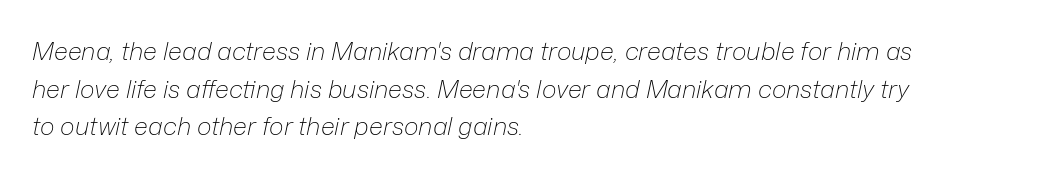
The image shows 25 px text type, italic (leaning right); set left-aligned, normal line spacing (1.51x), normal letter spacing, not underlined.
